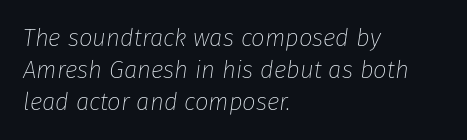
Slanted lettering throughout. Lines of text with bare space underneath. The lines sit at an ordinary, default distance from one another. If you drew a ruler down the left edge, every line would touch it.
